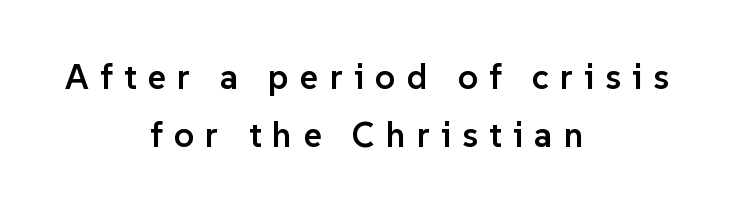
Q: Is the text bold? A: Semi-bold.
Q: Is the text italic (slanted)? A: No, it is upright.
Q: Is the typeface a serif or a sans-serif typeface? A: Sans-serif.
Q: Is the text underlined? A: No.
Q: How is the paragraph aligned? A: Centered.
Q: Is the spacing between letters normal or unusually wide? A: Unusually wide.
Q: Is the spacing between lines tight, normal or loose? A: Normal.
Q: Width (condensed, normal, or wide)? A: Normal.
Q: Stroke contrast? A: Low.
Q: x-height? A: Medium.
Q: Monospaced? A: No.
